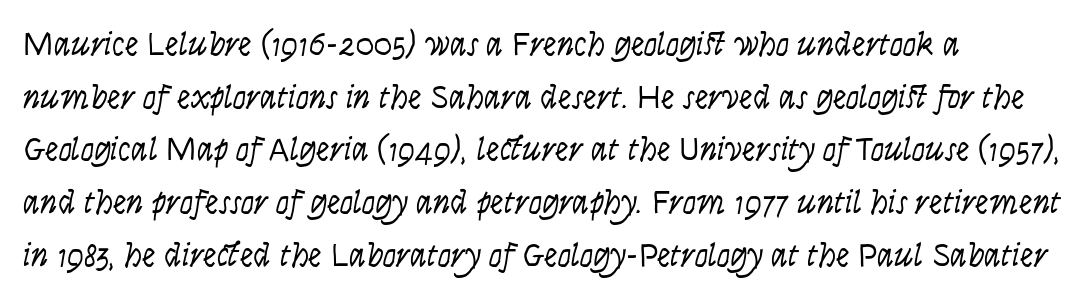
Letter spacing: default. Honestly, there is no underline to notice here at all. This sample is left-justified, so line endings fall wherever the words run out. The rows are spaced the way most documents space them. Stroke terminals: plain, sans-serif.
